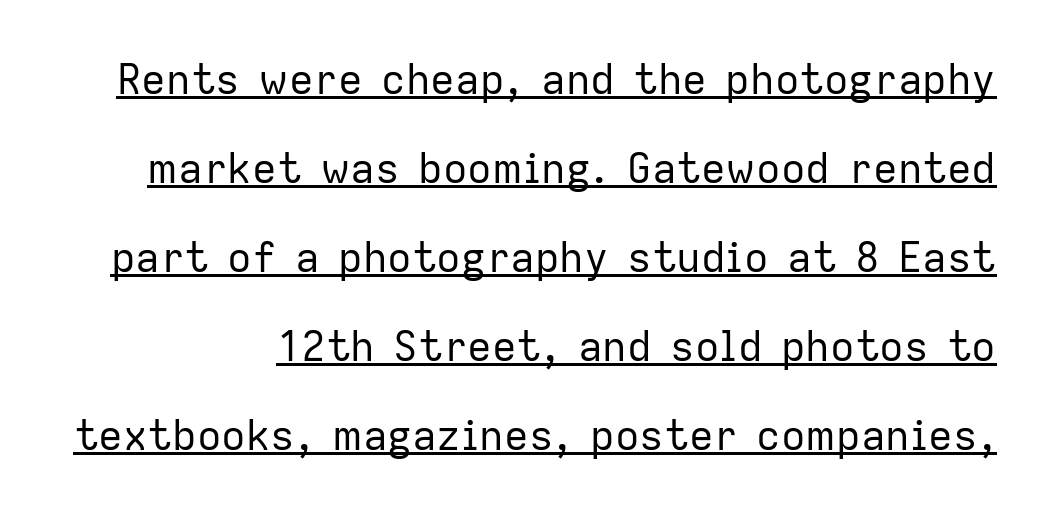
The image shows 41 px regular-weight sans-serif type, upright; set loose line spacing (2.17x), normal letter spacing, underlined; low stroke contrast and a medium x-height.
